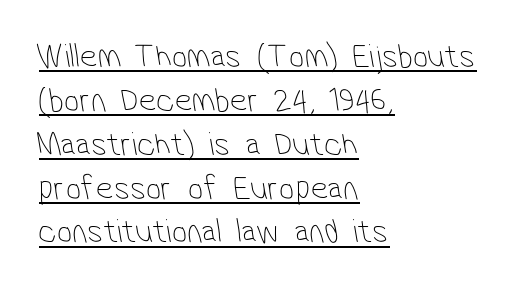
Do the characters align in a grid? No, the font is proportional. The leading is moderate, giving the passage an even texture. The weight would be labelled regular, book, light, or lighter still. Nope, no serifs anywhere on these letters.
